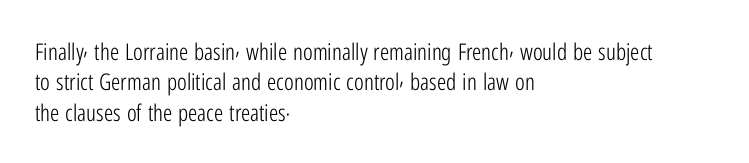
{"italic": "no", "bold": "no", "underline": "no", "align": "left", "line_spacing": "normal", "line_spacing_ratio": 1.32, "letter_spacing": "normal", "letter_spacing_em": 0.0, "glyph_px": 23}
